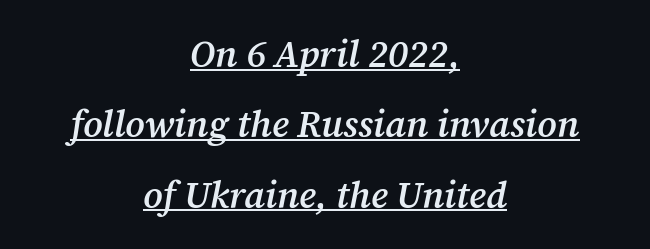
{"serif": "yes", "italic": "yes", "lean": "right", "slant_degrees": 12, "bold": "semi", "weight": "semibold", "width": "normal", "stroke_contrast": "medium", "x_height": "medium", "monospaced": "no", "underline": "yes", "align": "center", "line_spacing": "loose", "line_spacing_ratio": 1.9, "letter_spacing": "normal", "letter_spacing_em": 0.0, "glyph_px": 37}
